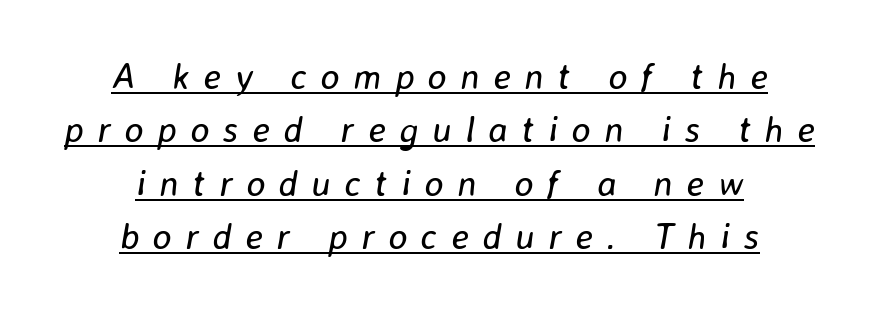
Q: Is the text bold? A: No.
Q: Is the text italic (slanted)? A: Yes, it leans right by about 8 degrees.
Q: Is the text underlined? A: Yes.
Q: How is the paragraph aligned? A: Centered.
Q: Is the spacing between letters normal or unusually wide? A: Unusually wide.
Q: Is the spacing between lines tight, normal or loose? A: Normal.
Q: Width (condensed, normal, or wide)? A: Normal.
Q: Stroke contrast? A: Low.
Q: x-height? A: Medium.
Q: Monospaced? A: No.
